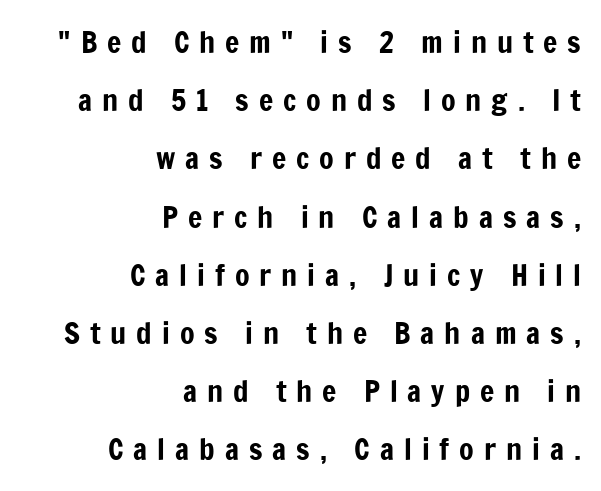
Q: Is the text italic (slanted)? A: No, it is upright.
Q: Is the typeface a serif or a sans-serif typeface? A: Sans-serif.
Q: Is the text underlined? A: No.
Q: How is the paragraph aligned? A: Right-aligned.
Q: Is the spacing between letters normal or unusually wide? A: Unusually wide.
Q: Is the spacing between lines tight, normal or loose? A: Loose.
Q: Width (condensed, normal, or wide)? A: Condensed.
Q: Stroke contrast? A: Low.
Q: x-height? A: Medium.
Q: Monospaced? A: No.
